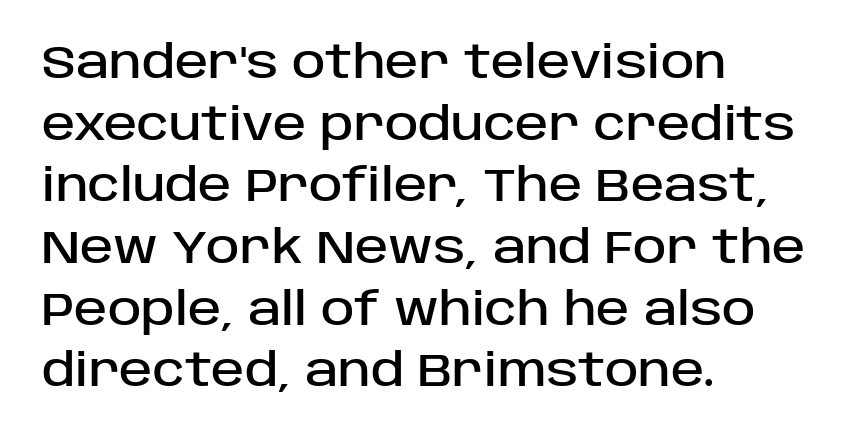
The image shows 45 px sans-serif type, upright; set left-aligned, normal line spacing (1.37x), normal letter spacing, not underlined; low stroke contrast and a large x-height.
